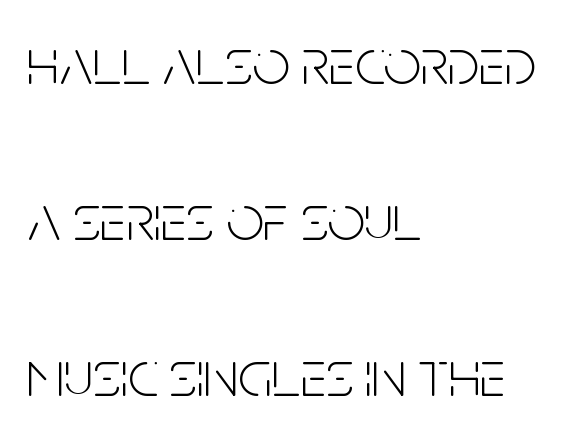
Q: Is the text bold? A: No.
Q: Is the text italic (slanted)? A: No, it is upright.
Q: Is the typeface a serif or a sans-serif typeface? A: Sans-serif.
Q: Is the text underlined? A: No.
Q: How is the paragraph aligned? A: Left-aligned.
Q: Is the spacing between letters normal or unusually wide? A: Normal.
Q: Is the spacing between lines tight, normal or loose? A: Loose.
Q: Width (condensed, normal, or wide)? A: Condensed.
Q: Stroke contrast? A: Low.
Q: x-height? A: Large.
Q: Monospaced? A: No.
